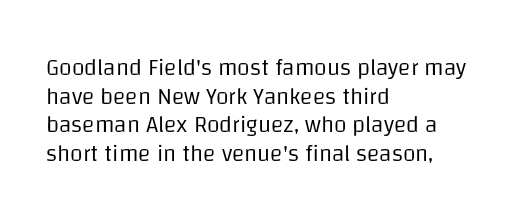
{"italic": "no", "bold": "no", "underline": "no", "align": "left", "line_spacing": "normal", "line_spacing_ratio": 1.25, "letter_spacing": "normal", "letter_spacing_em": 0.0, "glyph_px": 23}
